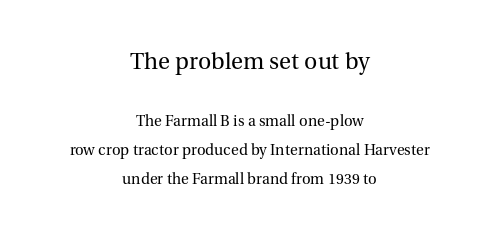
Students, observe: this is what heavily led, spacious text looks like. Nobody drew a line under any word here. The strokes carry an ordinary text weight at most. Is there any slant? The stems are plumb. In this sample the first text group is rendered at the bigger scale.
